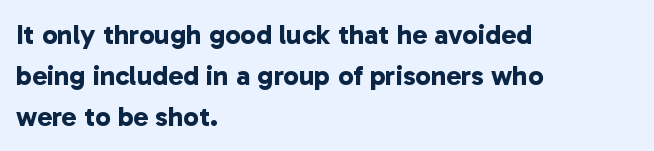
Any mark beneath the type? The region is blank. The letterforms sit shoulder to shoulder at normal distance. Heft: maximum for text — a bold. Observe the absence of serifs on each vertical stroke in this sample. A typesetter would call this proportional, since set widths differ per character. Left-aligned paragraph, ragged on the right.
